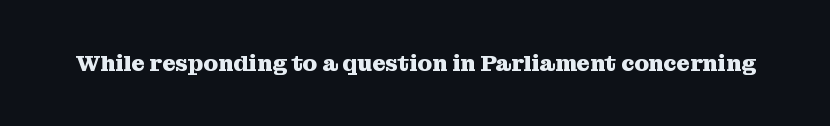
{"italic": "no", "bold": "yes", "underline": "no", "letter_spacing": "normal", "letter_spacing_em": 0.0, "glyph_px": 23}
